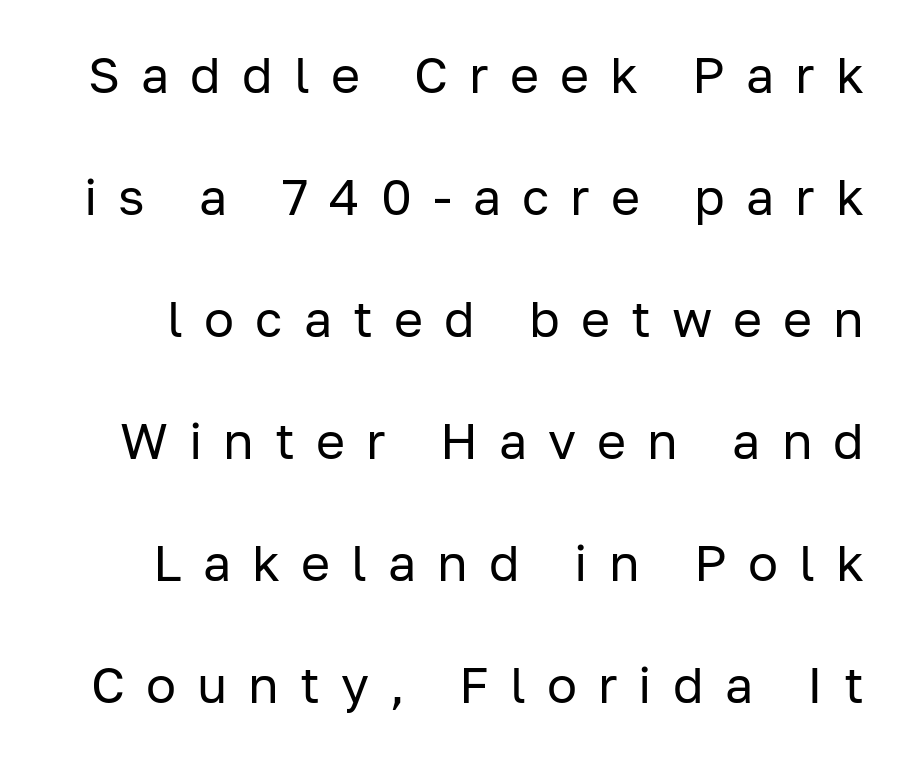
{"serif": "no", "italic": "no", "bold": "no", "weight": "regular", "width": "normal", "stroke_contrast": "low", "x_height": "medium", "monospaced": "no", "underline": "no", "line_spacing": "loose", "line_spacing_ratio": 2.44, "letter_spacing": "wide", "letter_spacing_em": 0.42, "glyph_px": 50}
